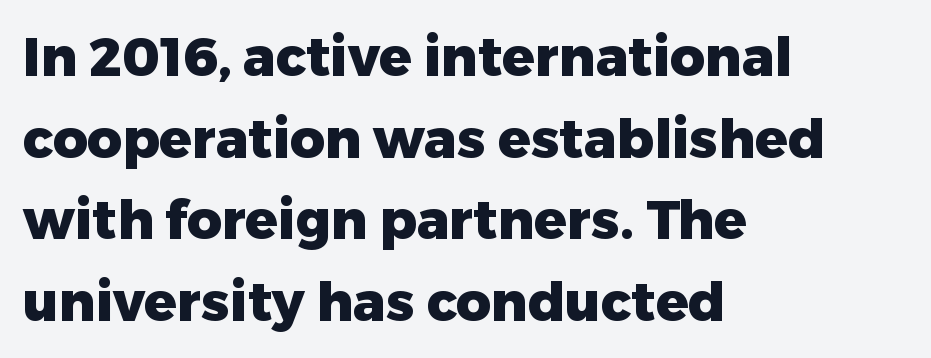
Summary of vertical rhythm: regular, with standard interline spacing. Plenty of ink on the page — the face is bold. No italicization has been applied; the sample stays upright. The setting favours the left margin, as ordinary paragraphs usually do. The type is set solid horizontally, with unmodified tracking. You could not count columns in this text — the font is proportionally spaced.
